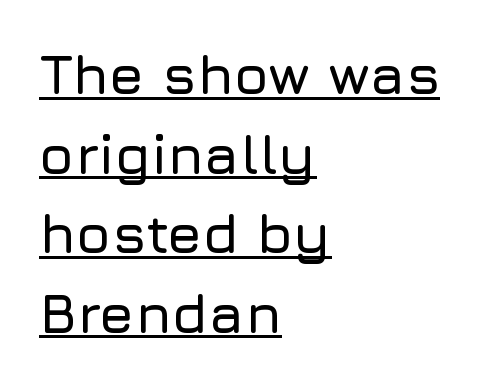
Line beginnings align vertically; line endings do not. Spacing verdict: proportional, widths tailored to each character. The lettering is marked with a stroke running underneath it. The letters carry no serifs — their stems end cleanly without finishing strokes. Horizontal bands of white between lines are of average thickness. The letters stand upright; this is a roman face.
